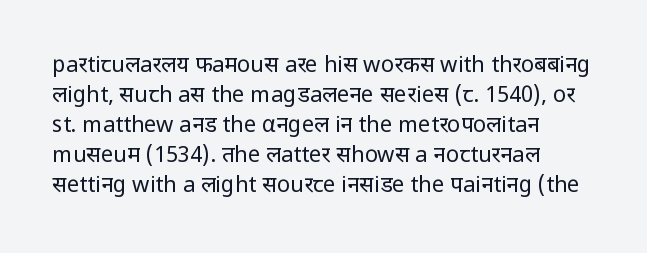
The image shows 22 px text type, upright; set left-aligned, normal line spacing (1.36x), normal letter spacing, not underlined.
